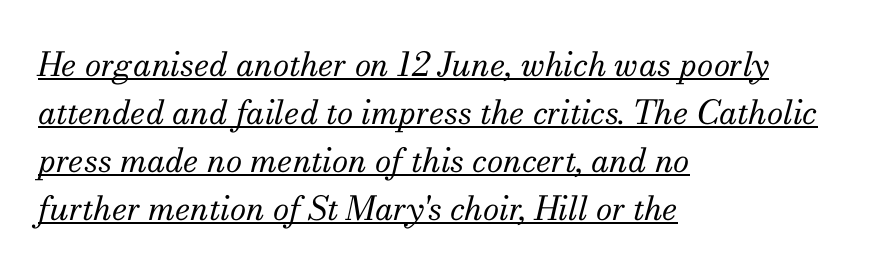
No extra tracking has been applied to these lines. Examine the stroke ends and you'll spot serifs. The leading is moderate, giving the passage an even texture. The letters advance in unequal steps, a hallmark of proportional type. Leftover space on each line is placed entirely after the last word.
